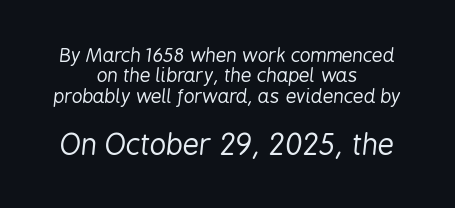
The image shows 29 px regular-weight, condensed type, italic (leaning right); set centered, tight line spacing (1.07x), normal letter spacing, not underlined; the second (bottom) block is 1.53x larger; low stroke contrast and a medium x-height.
